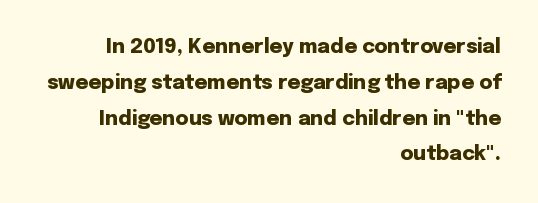
Every character sits straight up, as roman type does. Anything drawn beneath the words? Only blank space. Compared with a flush-left layout, this one pins lines to the opposite, right side. Chunky letters — that's bold for sure. How are the letters spaced? Ordinarily, with no added tracking.
